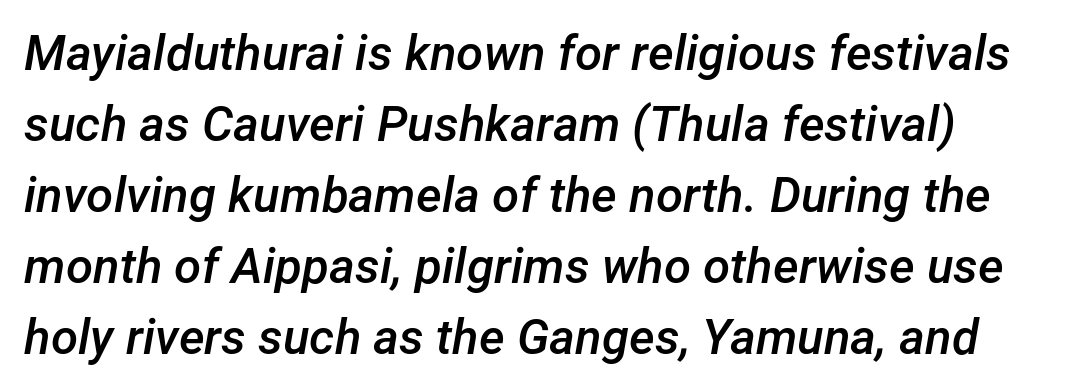
Q: Is the text bold? A: Semi-bold.
Q: Is the text italic (slanted)? A: Yes, it leans right by about 12 degrees.
Q: Is the text underlined? A: No.
Q: How is the paragraph aligned? A: Left-aligned.
Q: Is the spacing between letters normal or unusually wide? A: Normal.
Q: Is the spacing between lines tight, normal or loose? A: Normal.
Q: Width (condensed, normal, or wide)? A: Normal.
Q: Stroke contrast? A: Low.
Q: x-height? A: Medium.
Q: Monospaced? A: No.
